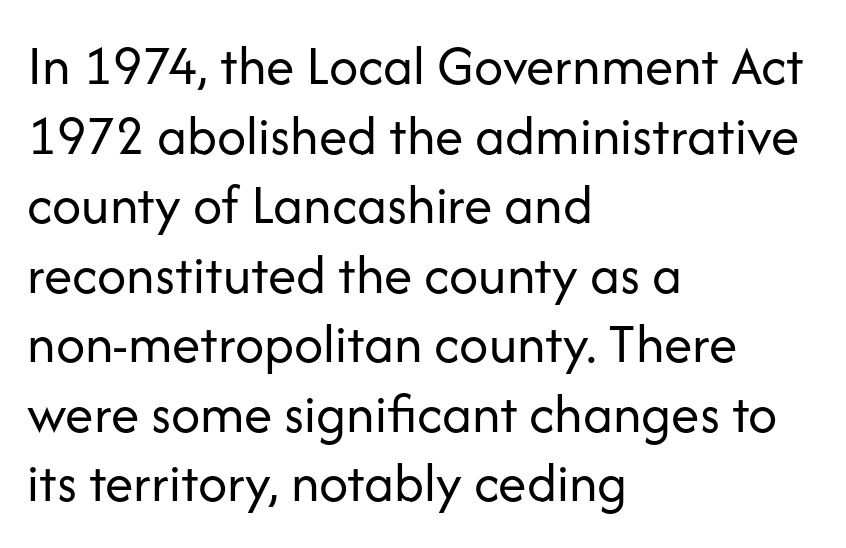
The image shows 57 px regular-weight sans-serif type, upright; set left-aligned, line spacing 1.22x, normal letter spacing, not underlined; low stroke contrast and a medium x-height.
